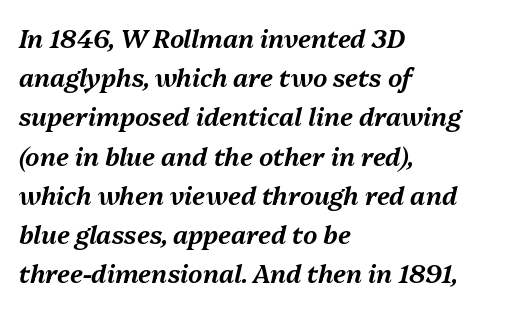
Q: Is the text italic (slanted)? A: Yes, it leans right by about 13 degrees.
Q: Is the text underlined? A: No.
Q: How is the paragraph aligned? A: Left-aligned.
Q: Is the spacing between letters normal or unusually wide? A: Normal.
Q: Is the spacing between lines tight, normal or loose? A: Normal.
